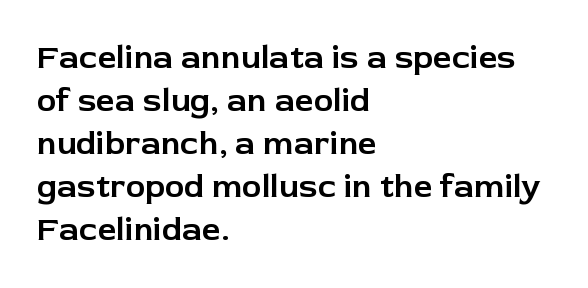
The image shows 33 px sans-serif type, upright; set left-aligned, normal line spacing (1.3x), normal letter spacing, not underlined; low stroke contrast and a medium x-height.
